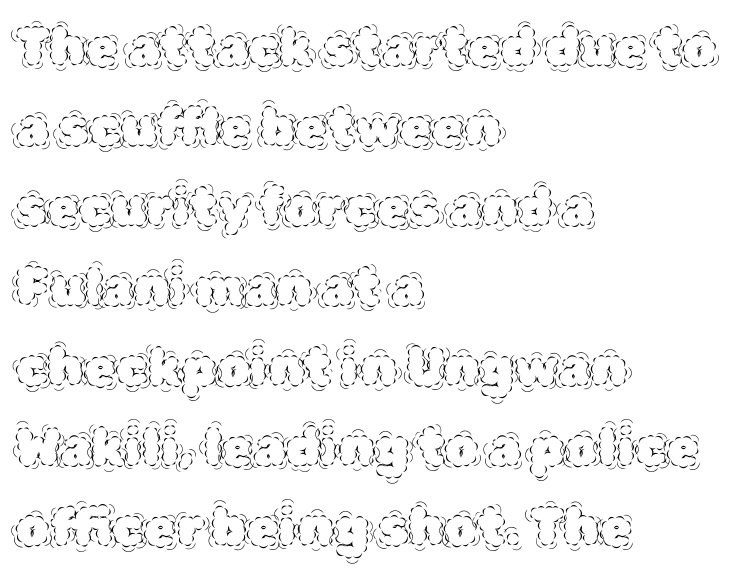
Looks like regular typesetting: each glyph gets only the width it needs. Layout note: lines flush left. Stems and bowls with no extra thickness — not bold. A typesetter would call this leading conventional body-copy spacing. Beneath every word, the page is bare.
